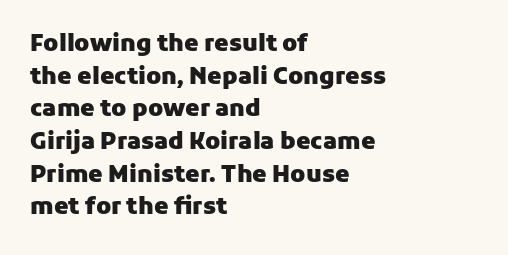
Here the glyphs are tracked normally, forming tight word shapes. One-word summary of the alignment: left. In terms of posture, this sample is upright. Notice how thick the strokes are: this is what a full bold looks like. The lines sit at an ordinary, default distance from one another.
